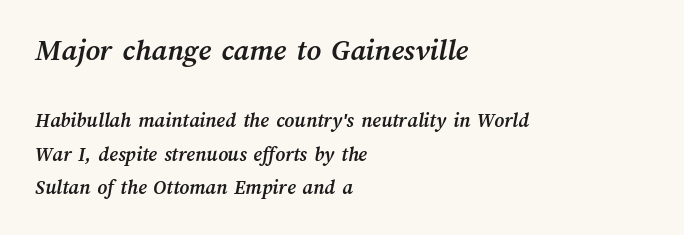
Q: Is the text bold? A: Yes.
Q: Is the text underlined? A: No.
Q: How is the paragraph aligned? A: Left-aligned.
Q: Is the spacing between letters normal or unusually wide? A: Normal.
Q: Is the spacing between lines tight, normal or loose? A: Normal.
Q: Which block of text is set in a larger size, the first (top) or the second (bottom)? A: The first (top) one.
Q: Width (condensed, normal, or wide)? A: Normal.
Q: Stroke contrast? A: Medium.
Q: x-height? A: Medium.
Q: Monospaced? A: No.
